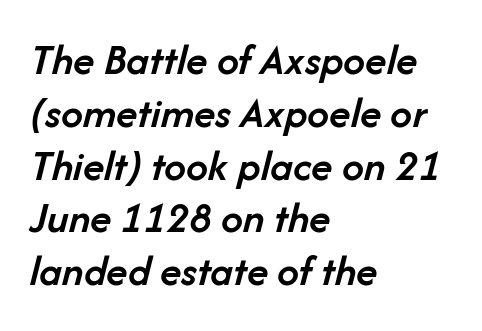
Q: Is the text bold? A: Semi-bold.
Q: Is the text italic (slanted)? A: Yes, it leans right by about 14 degrees.
Q: Is the text underlined? A: No.
Q: How is the paragraph aligned? A: Left-aligned.
Q: Is the spacing between letters normal or unusually wide? A: Normal.
Q: Width (condensed, normal, or wide)? A: Normal.
Q: Stroke contrast? A: Low.
Q: x-height? A: Medium.
Q: Monospaced? A: No.
